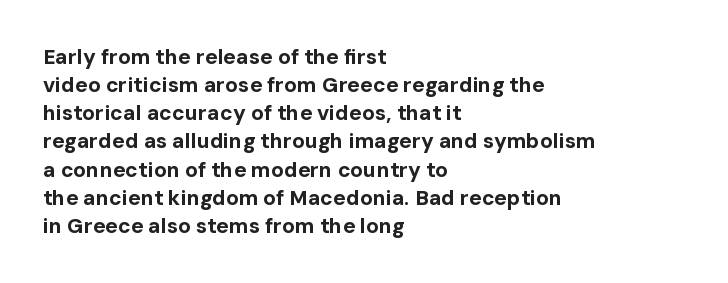
Anything drawn beneath the words? Only blank space. Evenly set lines give the paragraph a standard silhouette. In CSS terms this would be text-align: left. The font's upright variant was chosen for this text. Strokes here are thick enough to call this a true bold.
